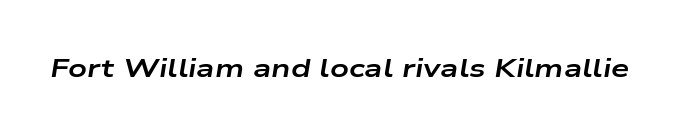
Emphasis-style slanted type is in use. The letterforms sit shoulder to shoulder at normal distance. The typesetting leans heavy: a genuine bold. Words float on clear page, feet unadorned.
